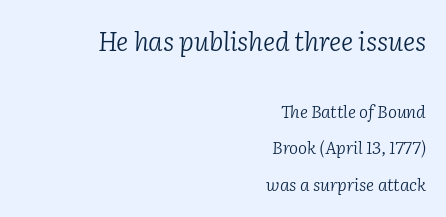
{"italic": "yes", "lean": "right", "slant_degrees": 2, "bold": "no", "underline": "no", "align": "right", "line_spacing": "loose", "line_spacing_ratio": 2.15, "letter_spacing": "normal", "letter_spacing_em": 0.0, "larger_block": "first", "size_ratio": 1.53, "glyph_px": 26}
